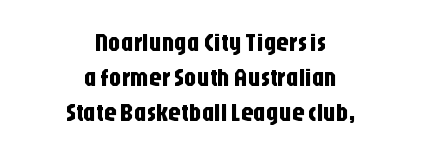
Q: Is the text italic (slanted)? A: No, it is upright.
Q: Is the text underlined? A: No.
Q: How is the paragraph aligned? A: Centered.
Q: Is the spacing between letters normal or unusually wide? A: Normal.
Q: Is the spacing between lines tight, normal or loose? A: Normal.
